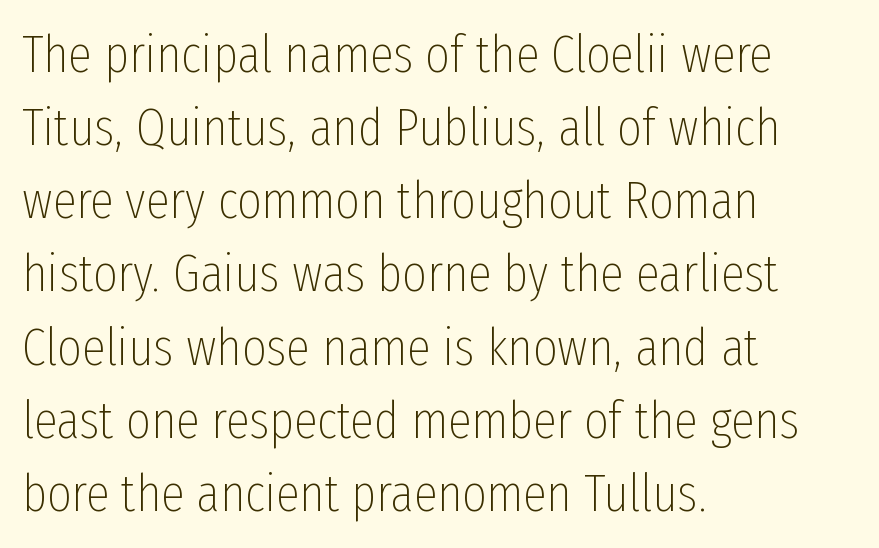
The image shows 53 px thin, condensed sans-serif type, upright; set left-aligned, normal line spacing (1.38x), normal letter spacing, not underlined; low stroke contrast and a medium x-height.
